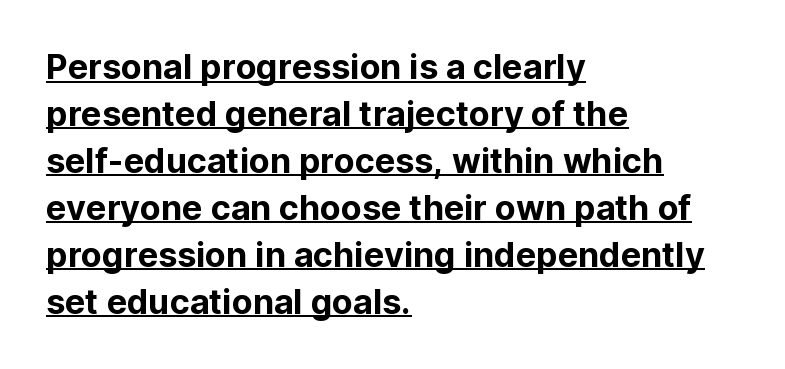
The image shows 34 px sans-serif type, upright; set left-aligned, normal line spacing (1.38x), normal letter spacing, underlined; low stroke contrast and a medium x-height.
